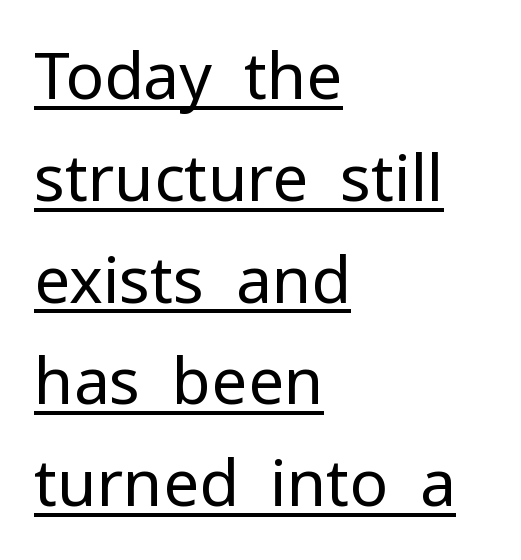
Q: Is the text bold? A: No.
Q: Is the text italic (slanted)? A: No, it is upright.
Q: Is the typeface a serif or a sans-serif typeface? A: Sans-serif.
Q: Is the text underlined? A: Yes.
Q: How is the paragraph aligned? A: Left-aligned.
Q: Is the spacing between letters normal or unusually wide? A: Normal.
Q: Is the spacing between lines tight, normal or loose? A: Normal.
Q: Width (condensed, normal, or wide)? A: Normal.
Q: Stroke contrast? A: Low.
Q: x-height? A: Medium.
Q: Monospaced? A: No.
